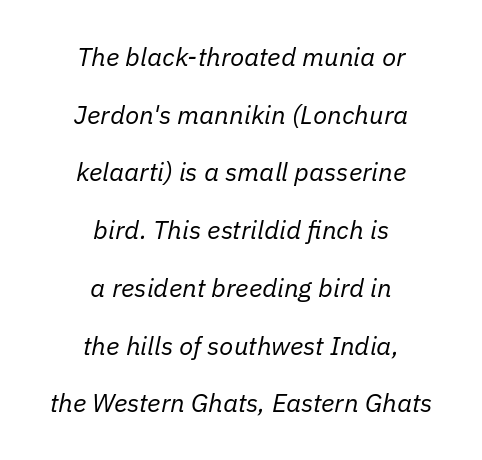
Q: Is the text bold? A: No.
Q: Is the text italic (slanted)? A: Yes, it leans right by about 11 degrees.
Q: Is the text underlined? A: No.
Q: How is the paragraph aligned? A: Centered.
Q: Is the spacing between letters normal or unusually wide? A: Normal.
Q: Is the spacing between lines tight, normal or loose? A: Loose.
